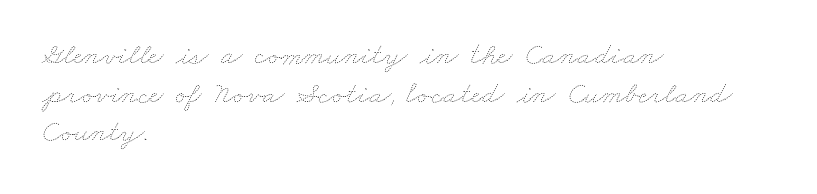
{"bold": "no", "weight": "thin", "width": "wide", "stroke_contrast": "low", "x_height": "small", "monospaced": "no", "underline": "no", "align": "left", "line_spacing": "normal", "line_spacing_ratio": 1.25, "letter_spacing": "normal", "letter_spacing_em": 0.0, "glyph_px": 31}
